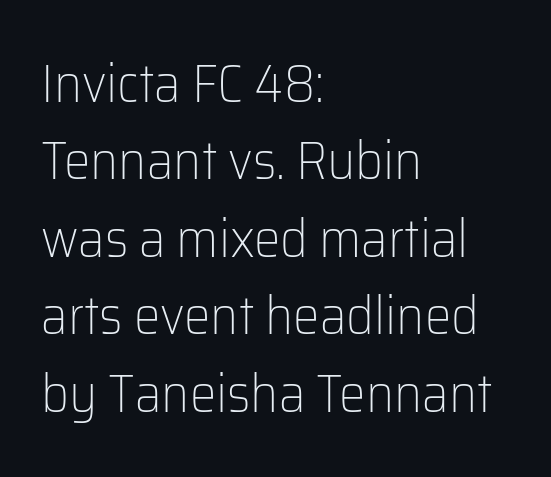
These lines were composed using upright roman letters. Serif or sans? Sans — the stroke terminals are bare. Vertical spacing — default. The zone under the glyphs is completely vacant. The paragraph shown leans on its left margin.
